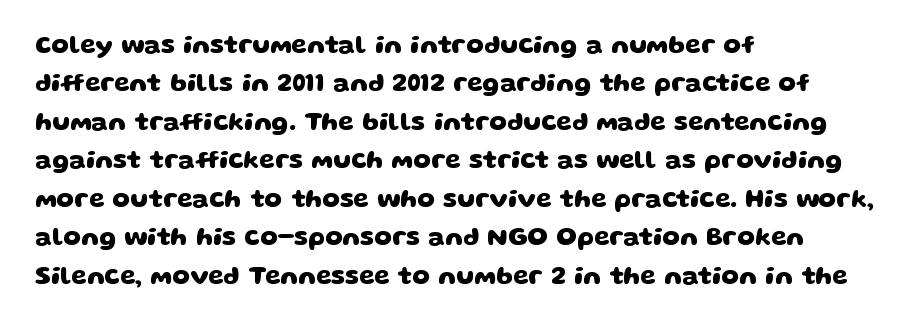
Q: Is the text bold? A: Yes.
Q: Is the text underlined? A: No.
Q: How is the paragraph aligned? A: Left-aligned.
Q: Is the spacing between letters normal or unusually wide? A: Normal.
Q: Is the spacing between lines tight, normal or loose? A: Normal.
